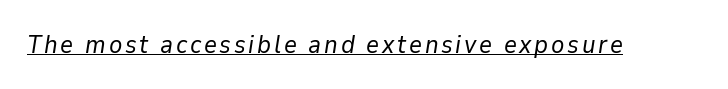
A baseline rule has been typeset under these characters. The text carries the slant typical of an italic or oblique font. Stroke thickness stays within the range of a standard reading face or lighter.
